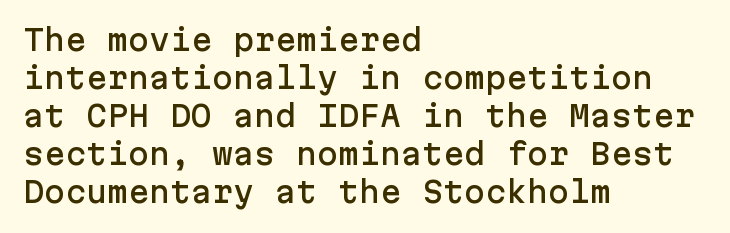
Q: Is the text italic (slanted)? A: No, it is upright.
Q: Is the typeface a serif or a sans-serif typeface? A: Sans-serif.
Q: Is the text underlined? A: No.
Q: How is the paragraph aligned? A: Left-aligned.
Q: Is the spacing between letters normal or unusually wide? A: Normal.
Q: Is the spacing between lines tight, normal or loose? A: Normal.
Q: Width (condensed, normal, or wide)? A: Normal.
Q: Stroke contrast? A: Low.
Q: x-height? A: Medium.
